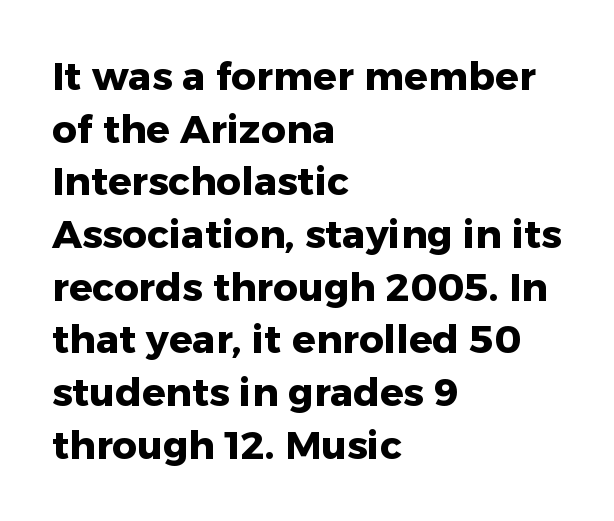
To sum up the face: it is a sans, with no serifs. Here the designer chose a conventional face with non-uniform glyph widths. Typographic density is high because the face is bold. Vertically, the passage feels balanced, rows spaced as you'd expect. Is the letter spacing exaggerated? No — it looks like the ordinary default.
